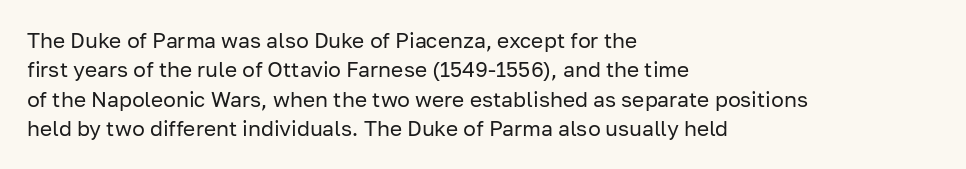
The image shows 21 px text type, upright; set left-aligned, normal line spacing (1.4x), normal letter spacing, not underlined.
